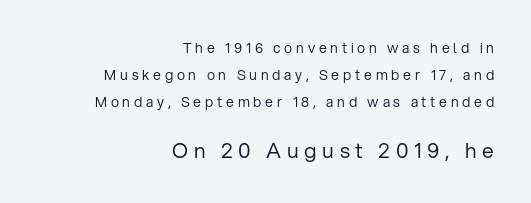
Q: Is the text bold? A: No.
Q: Is the text italic (slanted)? A: No, it is upright.
Q: Is the text underlined? A: No.
Q: How is the paragraph aligned? A: Right-aligned.
Q: Is the spacing between letters normal or unusually wide? A: Unusually wide.
Q: Is the spacing between lines tight, normal or loose? A: Loose.
Q: Which block of text is set in a larger size, the first (top) or the second (bottom)? A: The second (bottom) one.
